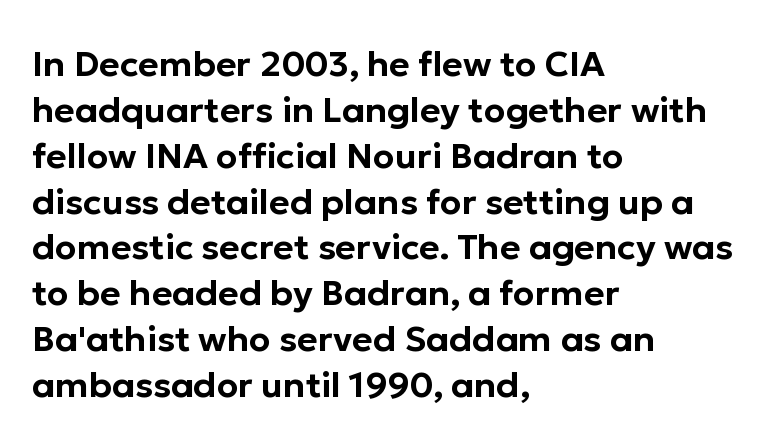
The image shows 35 px sans-serif type, upright; set left-aligned, normal line spacing (1.31x), normal letter spacing, not underlined; low stroke contrast and a medium x-height.
